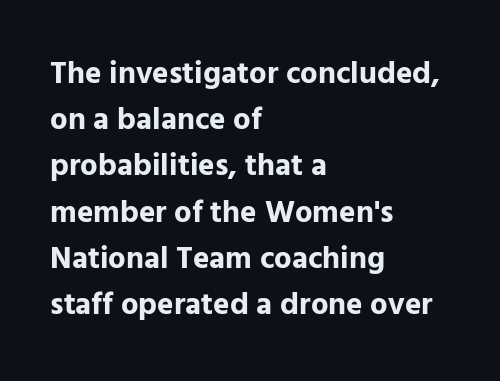
A typesetter would call this leading conventional body-copy spacing. Underline: absent. Reading down the block, your eye returns to a fixed left position each line. Serif or sans? Sans — the stroke terminals are bare. Looks like regular typesetting: each glyph gets only the width it needs. The letters stand straight up with perfectly vertical stems.
